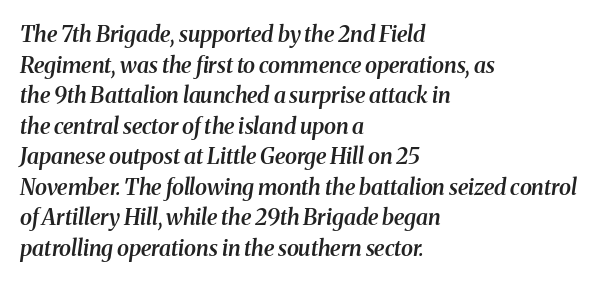
Q: Is the text bold? A: Semi-bold.
Q: Is the text italic (slanted)? A: Yes, it leans right by about 8 degrees.
Q: Is the text underlined? A: No.
Q: How is the paragraph aligned? A: Left-aligned.
Q: Is the spacing between letters normal or unusually wide? A: Normal.
Q: Is the spacing between lines tight, normal or loose? A: Normal.
